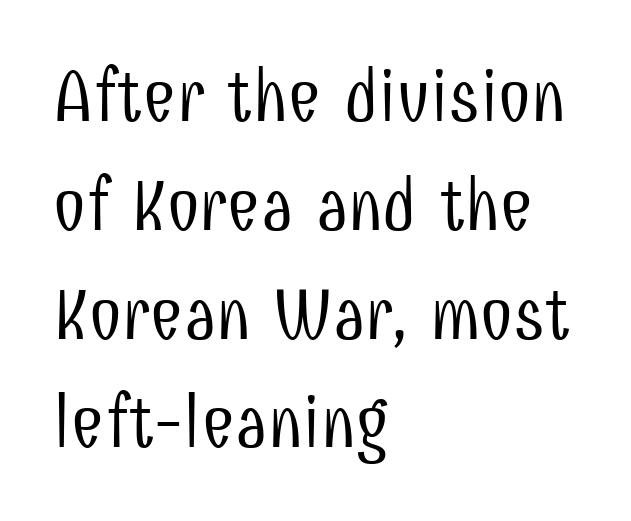
Q: Is the text bold? A: No.
Q: Is the text italic (slanted)? A: No, it is upright.
Q: Is the typeface a serif or a sans-serif typeface? A: Sans-serif.
Q: Is the text underlined? A: No.
Q: How is the paragraph aligned? A: Left-aligned.
Q: Is the spacing between letters normal or unusually wide? A: Normal.
Q: Is the spacing between lines tight, normal or loose? A: Normal.
Q: Width (condensed, normal, or wide)? A: Condensed.
Q: Stroke contrast? A: Low.
Q: x-height? A: Medium.
Q: Monospaced? A: No.
